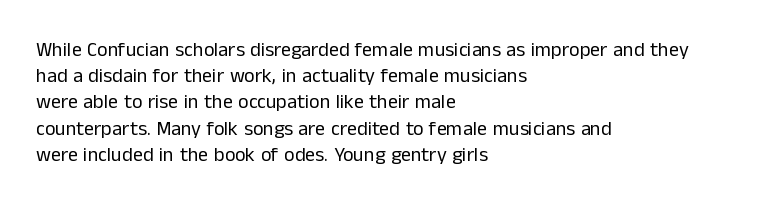
Q: Is the text bold? A: No.
Q: Is the text italic (slanted)? A: No, it is upright.
Q: Is the text underlined? A: No.
Q: How is the paragraph aligned? A: Left-aligned.
Q: Is the spacing between letters normal or unusually wide? A: Normal.
Q: Is the spacing between lines tight, normal or loose? A: Normal.
